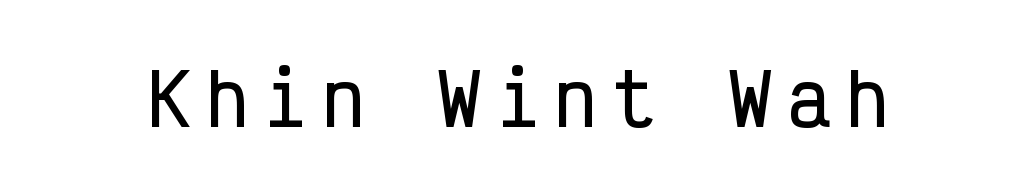
{"serif": "no", "italic": "no", "width": "condensed", "stroke_contrast": "low", "x_height": "medium", "monospaced": "yes", "underline": "no", "letter_spacing": "wide", "letter_spacing_em": 0.22, "glyph_px": 71}
